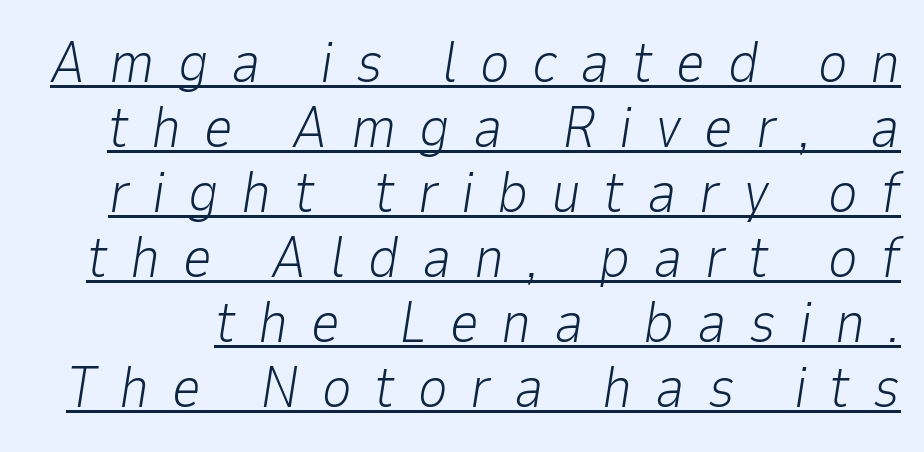
Q: Is the text bold? A: No.
Q: Is the text italic (slanted)? A: Yes, it leans right by about 9 degrees.
Q: Is the text underlined? A: Yes.
Q: Is the spacing between letters normal or unusually wide? A: Unusually wide.
Q: Is the spacing between lines tight, normal or loose? A: Tight.
Q: Width (condensed, normal, or wide)? A: Normal.
Q: Stroke contrast? A: Low.
Q: x-height? A: Medium.
Q: Monospaced? A: No.
